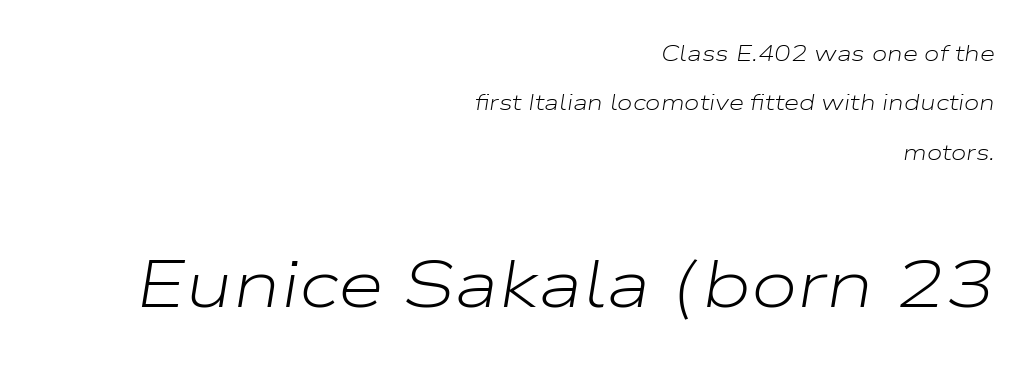
The image shows 67 px light, wide type, italic (leaning right); set right-aligned, loose line spacing (2.24x), normal letter spacing, not underlined; the second (bottom) block is 3.05x larger; low stroke contrast and a medium x-height.
